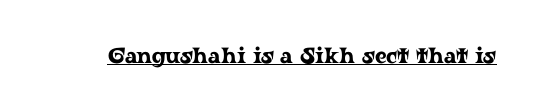
Q: Is the text italic (slanted)? A: No, it is upright.
Q: Is the text underlined? A: Yes.
Q: Is the spacing between letters normal or unusually wide? A: Normal.
